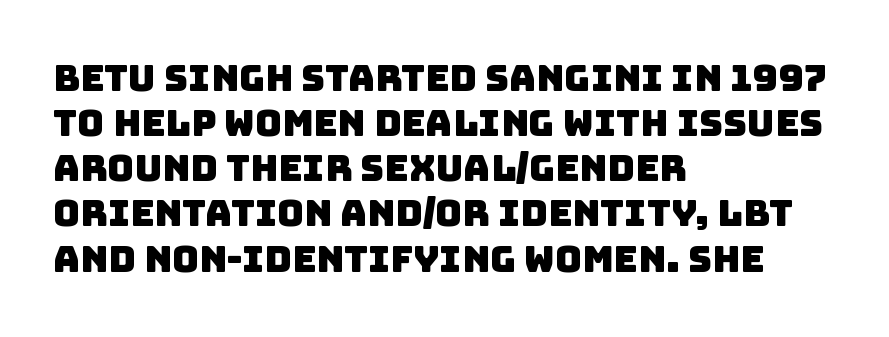
The line texture is even and compact thanks to regular tracking. Does the copy run flush right? No — it runs flush left. The zone under the glyphs is completely vacant. Proportional: the letters do not fall into vertical columns. The glyphs in this specimen are sans serif.
